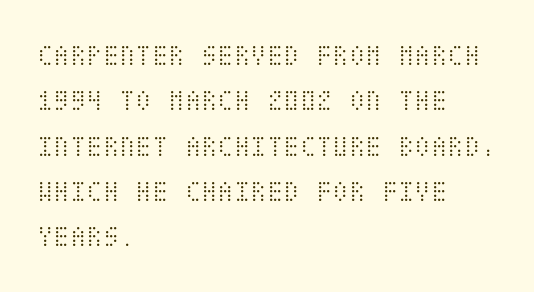
Q: Is the text bold? A: No.
Q: Is the text italic (slanted)? A: No, it is upright.
Q: Is the text underlined? A: No.
Q: How is the paragraph aligned? A: Left-aligned.
Q: Is the spacing between letters normal or unusually wide? A: Normal.
Q: Is the spacing between lines tight, normal or loose? A: Normal.
Q: Width (condensed, normal, or wide)? A: Condensed.
Q: Stroke contrast? A: Medium.
Q: x-height? A: Large.
